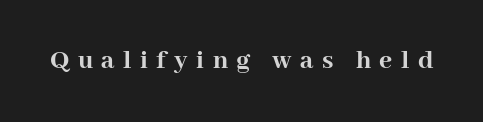
The image shows 28 px semibold serif type, upright; set unusually wide letter spacing (+0.3 em), not underlined; high stroke contrast and a medium x-height.
